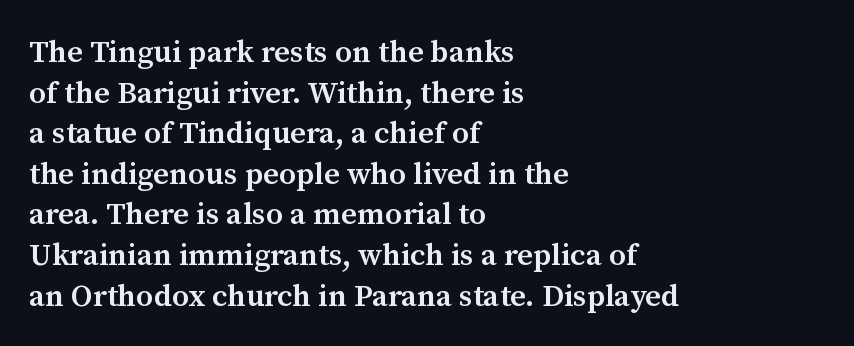
{"serif": "yes", "italic": "no", "bold": "semi", "weight": "semibold", "width": "normal", "stroke_contrast": "medium", "x_height": "medium", "monospaced": "no", "underline": "no", "align": "left", "line_spacing": "normal", "line_spacing_ratio": 1.31, "letter_spacing": "normal", "letter_spacing_em": 0.0, "glyph_px": 31}
